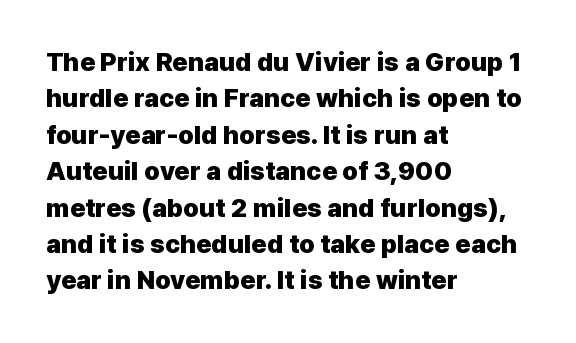
{"italic": "no", "bold": "yes", "underline": "no", "align": "left", "line_spacing": "normal", "line_spacing_ratio": 1.4, "letter_spacing": "normal", "letter_spacing_em": 0.0, "glyph_px": 26}
